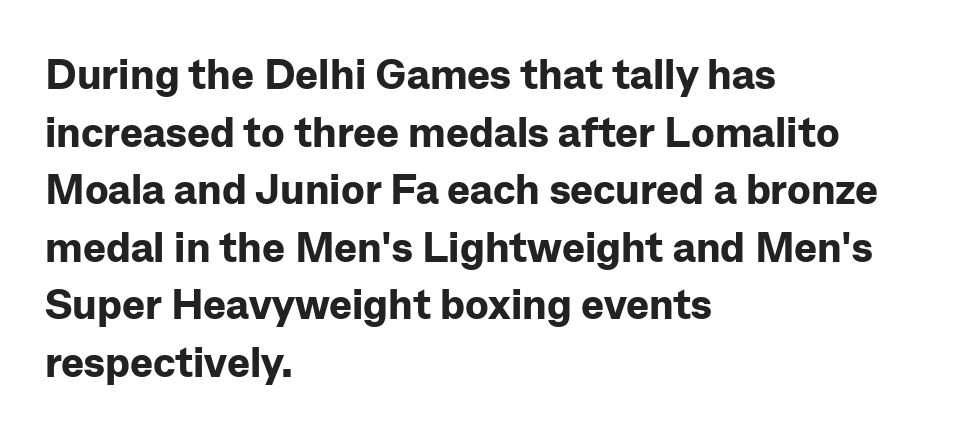
{"serif": "no", "italic": "no", "bold": "yes", "weight": "bold", "width": "normal", "stroke_contrast": "low", "x_height": "medium", "monospaced": "no", "underline": "no", "align": "left", "line_spacing": "normal", "line_spacing_ratio": 1.34, "letter_spacing": "normal", "letter_spacing_em": 0.0, "glyph_px": 43}
